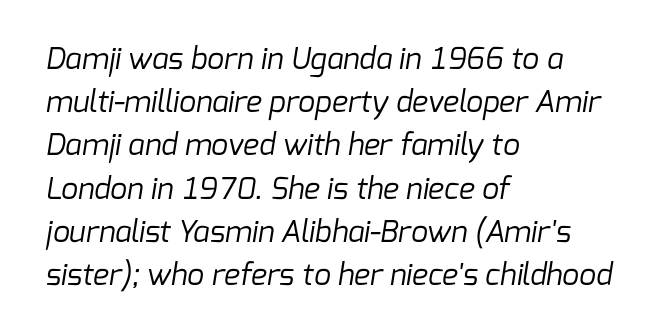
The image shows 30 px regular-weight sans-serif type; set left-aligned, normal line spacing (1.44x), normal letter spacing, not underlined; low stroke contrast and a medium x-height.
